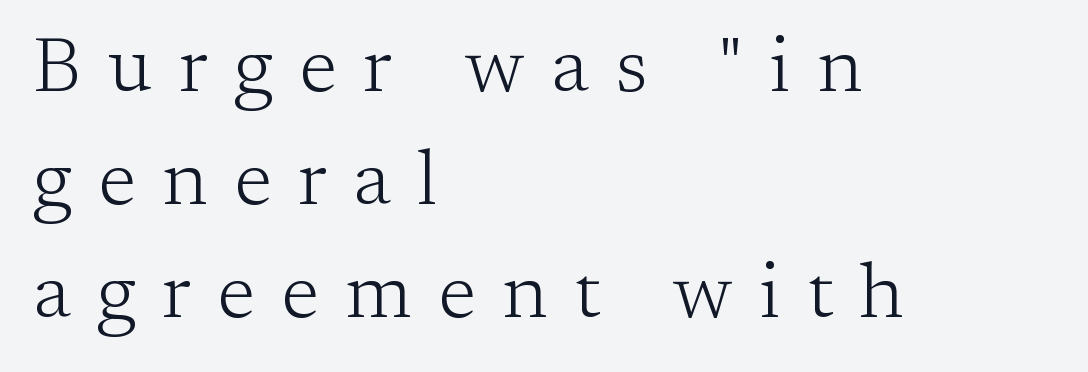
Caption: face not bold, strokes unweighted. Left-aligned paragraph, ragged on the right. The face used here is seriffed, in the tradition of book romans. Do the characters align in a grid? No, the font is proportional.
